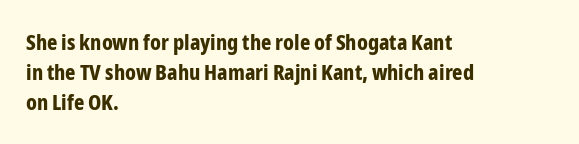
The paragraph shown leans on its left margin. This block has exactly the height ordinary leading produces. Italic: no, the glyphs are upright roman. The baseline area is clear.
